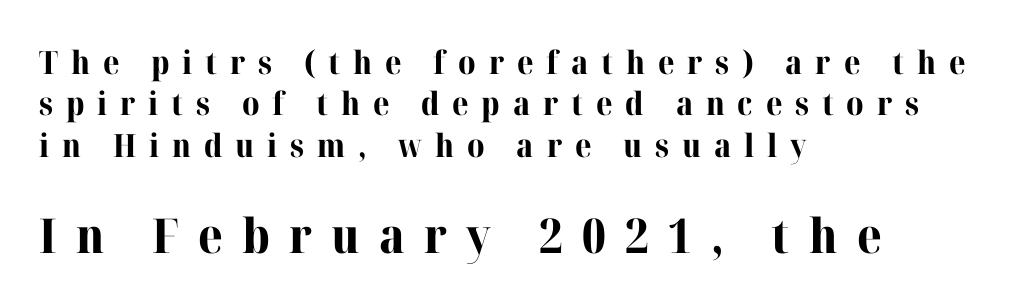
Q: Is the text bold? A: Yes.
Q: Is the text italic (slanted)? A: No, it is upright.
Q: Is the typeface a serif or a sans-serif typeface? A: Serif.
Q: Is the text underlined? A: No.
Q: How is the paragraph aligned? A: Left-aligned.
Q: Is the spacing between letters normal or unusually wide? A: Unusually wide.
Q: Is the spacing between lines tight, normal or loose? A: Normal.
Q: Which block of text is set in a larger size, the first (top) or the second (bottom)? A: The second (bottom) one.
Q: Width (condensed, normal, or wide)? A: Normal.
Q: Stroke contrast? A: High.
Q: x-height? A: Medium.
Q: Monospaced? A: No.
